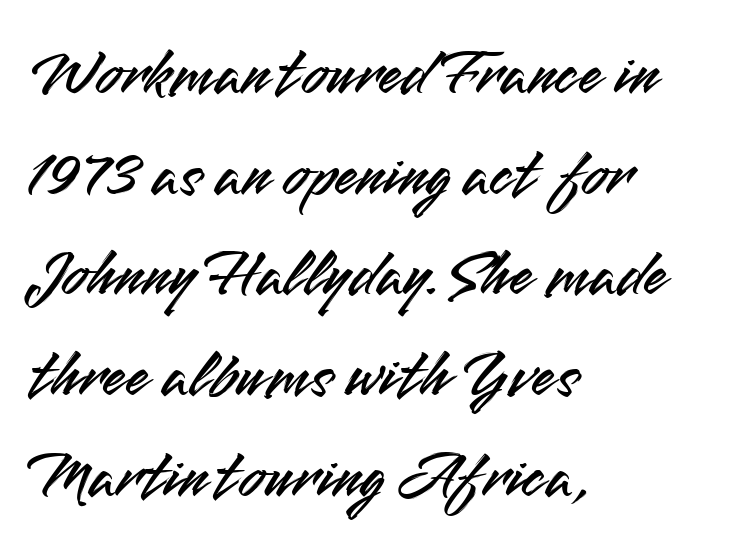
Q: Is the text italic (slanted)? A: Yes.
Q: Is the typeface a serif or a sans-serif typeface? A: Sans-serif.
Q: Is the text underlined? A: No.
Q: How is the paragraph aligned? A: Left-aligned.
Q: Is the spacing between letters normal or unusually wide? A: Normal.
Q: Is the spacing between lines tight, normal or loose? A: Normal.
Q: Width (condensed, normal, or wide)? A: Normal.
Q: Stroke contrast? A: Medium.
Q: x-height? A: Small.
Q: Monospaced? A: No.
